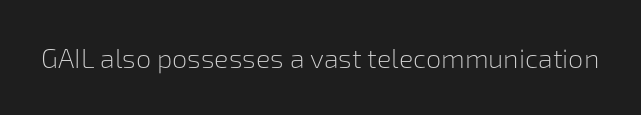
Q: Is the text bold? A: No.
Q: Is the text italic (slanted)? A: No, it is upright.
Q: Is the text underlined? A: No.
Q: Is the spacing between letters normal or unusually wide? A: Normal.
